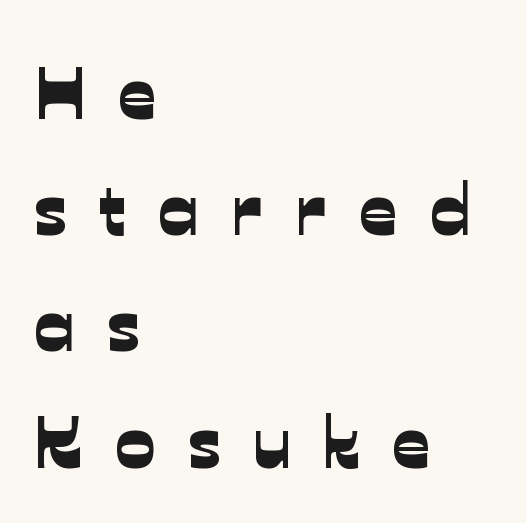
Q: Is the typeface a serif or a sans-serif typeface? A: Sans-serif.
Q: Is the text underlined? A: No.
Q: How is the paragraph aligned? A: Left-aligned.
Q: Is the spacing between letters normal or unusually wide? A: Unusually wide.
Q: Is the spacing between lines tight, normal or loose? A: Normal.
Q: Width (condensed, normal, or wide)? A: Normal.
Q: Stroke contrast? A: Low.
Q: x-height? A: Medium.
Q: Monospaced? A: No.
